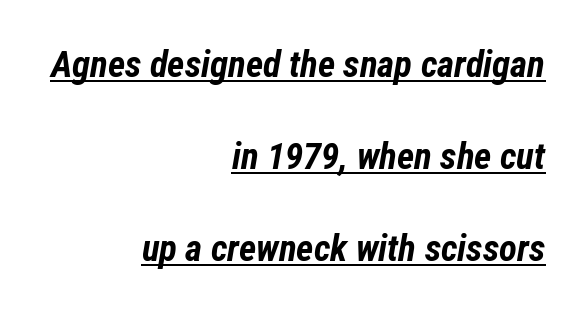
{"italic": "yes", "lean": "right", "slant_degrees": 12, "bold": "yes", "weight": "bold", "width": "condensed", "stroke_contrast": "low", "x_height": "medium", "monospaced": "no", "underline": "yes", "align": "right", "line_spacing": "loose", "line_spacing_ratio": 2.49, "letter_spacing": "normal", "letter_spacing_em": 0.0, "glyph_px": 37}
